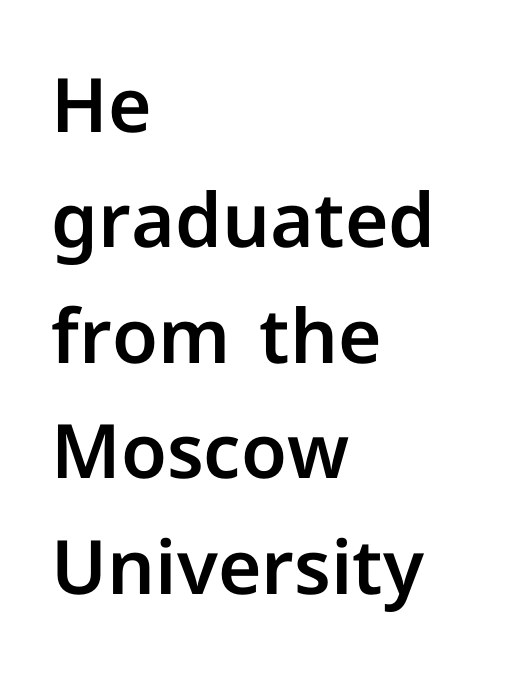
The image shows 75 px sans-serif type, upright; set left-aligned, normal line spacing (1.54x), normal letter spacing, not underlined; low stroke contrast and a medium x-height.
